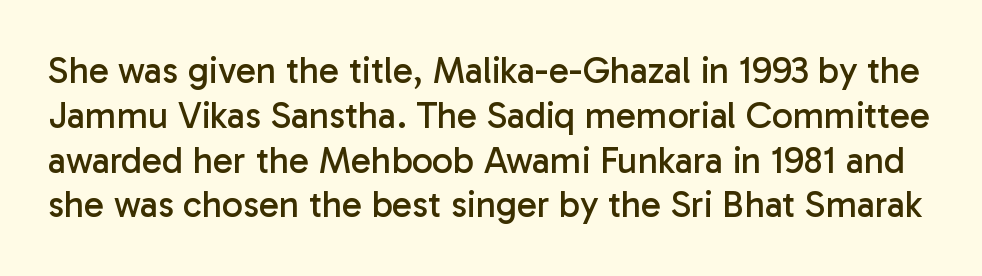
{"serif": "no", "italic": "no", "bold": "no", "weight": "regular", "width": "normal", "stroke_contrast": "low", "x_height": "medium", "monospaced": "no", "underline": "no", "line_spacing_ratio": 1.21, "letter_spacing": "normal", "letter_spacing_em": 0.0, "glyph_px": 37}
